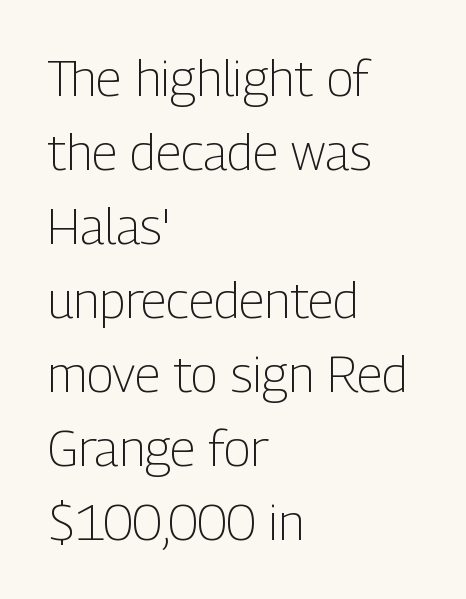
The image shows 50 px light, condensed sans-serif type, upright; set left-aligned, normal line spacing (1.48x), normal letter spacing, not underlined; low stroke contrast and a medium x-height.
